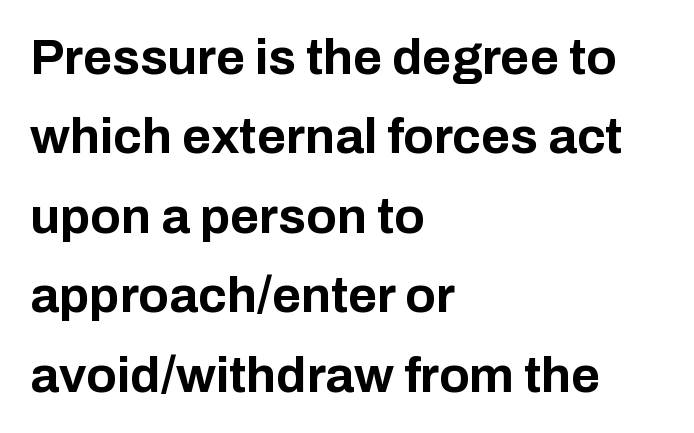
The image shows 50 px bold sans-serif type, upright; set left-aligned, normal line spacing (1.59x), normal letter spacing, not underlined; low stroke contrast and a medium x-height.
